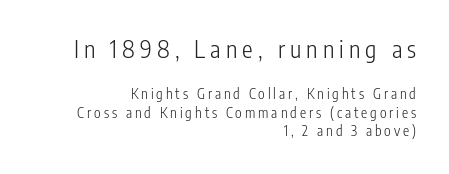
{"italic": "no", "bold": "no", "underline": "no", "align": "right", "line_spacing": "normal", "line_spacing_ratio": 1.33, "letter_spacing": "wide", "letter_spacing_em": 0.21, "larger_block": "first", "size_ratio": 1.71, "glyph_px": 24}
